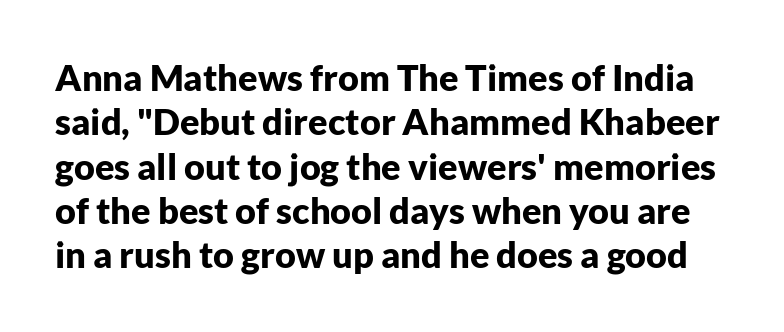
{"serif": "no", "italic": "no", "bold": "yes", "weight": "bold", "width": "normal", "stroke_contrast": "low", "x_height": "medium", "monospaced": "no", "underline": "no", "line_spacing_ratio": 1.23, "letter_spacing": "normal", "letter_spacing_em": 0.0, "glyph_px": 36}
